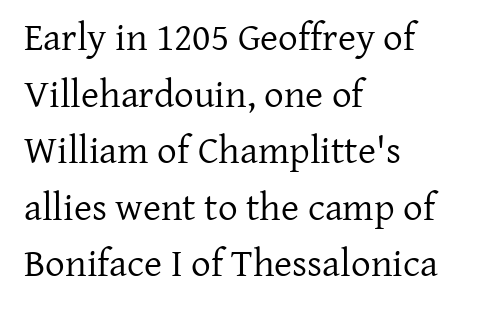
The image shows 39 px regular-weight serif type, upright; set left-aligned, normal line spacing (1.45x), normal letter spacing, not underlined; low stroke contrast and a medium x-height.
